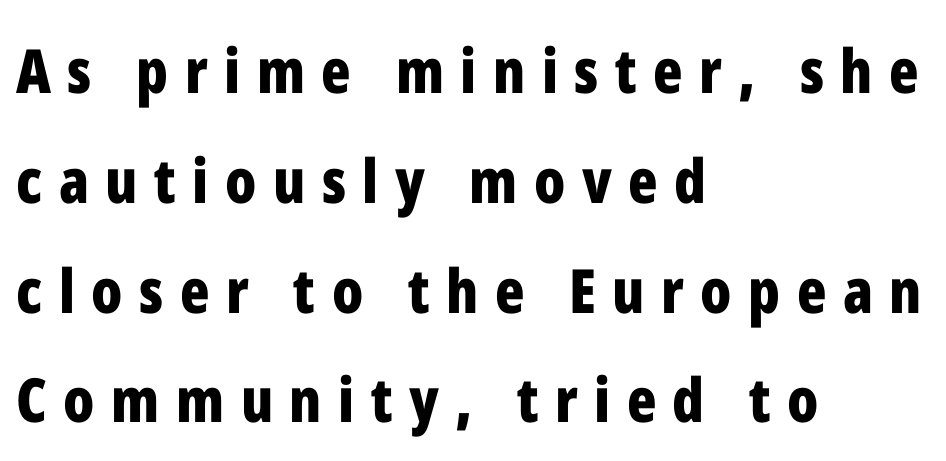
The image shows 61 px bold, condensed sans-serif type, upright; set left-aligned, line spacing 1.8x, unusually wide letter spacing (+0.27 em), not underlined; low stroke contrast and a medium x-height.
